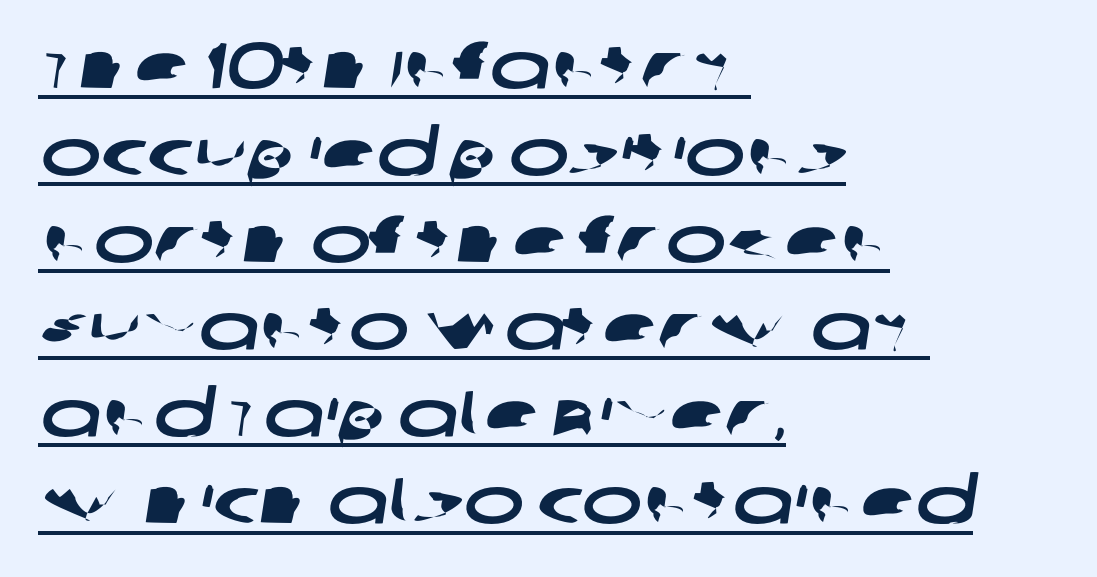
Q: Is the typeface a serif or a sans-serif typeface? A: Sans-serif.
Q: Is the text underlined? A: Yes.
Q: How is the paragraph aligned? A: Left-aligned.
Q: Is the spacing between letters normal or unusually wide? A: Normal.
Q: Is the spacing between lines tight, normal or loose? A: Normal.
Q: Width (condensed, normal, or wide)? A: Wide.
Q: Stroke contrast? A: Low.
Q: x-height? A: Large.
Q: Monospaced? A: No.
